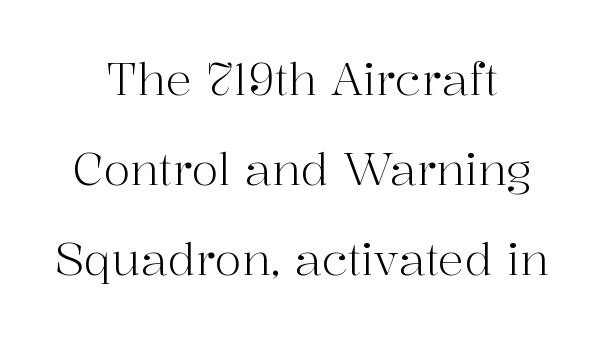
Typeset on center — no edge is straight. The foot of each line stays bare and open. Standard letterfit; no display-style spreading of the glyphs. Bold? No — there's no thickening of the strokes. A typesetter would call this proportional, since set widths differ per character. Does the type have serifs? Yes, each stem ends in a small foot.
